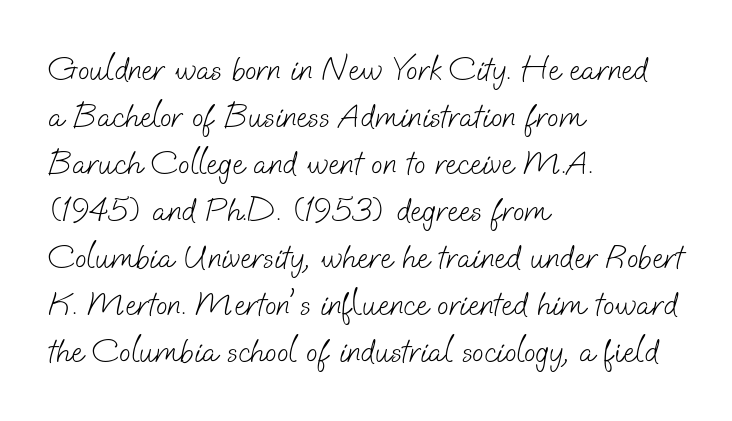
{"serif": "no", "bold": "no", "weight": "light", "width": "normal", "stroke_contrast": "low", "x_height": "small", "monospaced": "no", "underline": "no", "align": "left", "line_spacing": "normal", "line_spacing_ratio": 1.38, "letter_spacing": "normal", "letter_spacing_em": 0.0, "glyph_px": 34}
